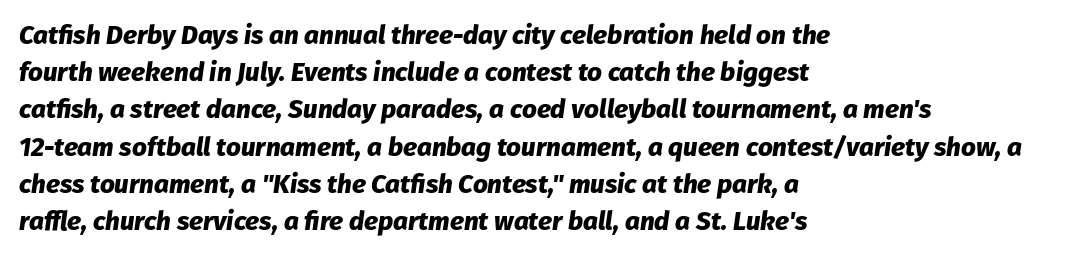
Q: Is the text bold? A: Yes.
Q: Is the text italic (slanted)? A: Yes, it leans right by about 8 degrees.
Q: Is the text underlined? A: No.
Q: How is the paragraph aligned? A: Left-aligned.
Q: Is the spacing between letters normal or unusually wide? A: Normal.
Q: Is the spacing between lines tight, normal or loose? A: Normal.
